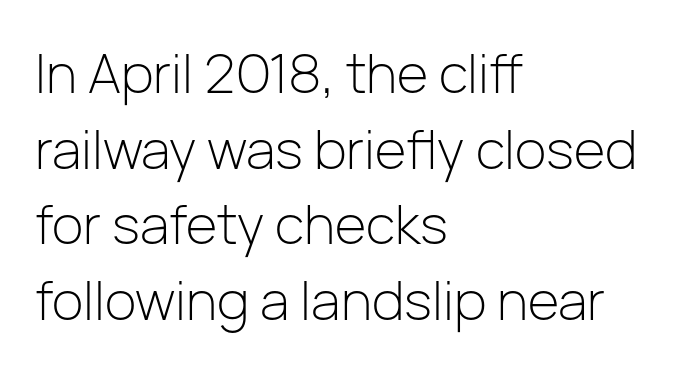
The setting favours the left margin, as ordinary paragraphs usually do. Nothing unusual about the tracking: characters are spaced as the font intends. Interline gaps are of average width in this sample. Is this a sans? Yes — the strokes have no serifs. The characters are drawn with everyday or finer stroke widths. Bare-footed words on every line.
